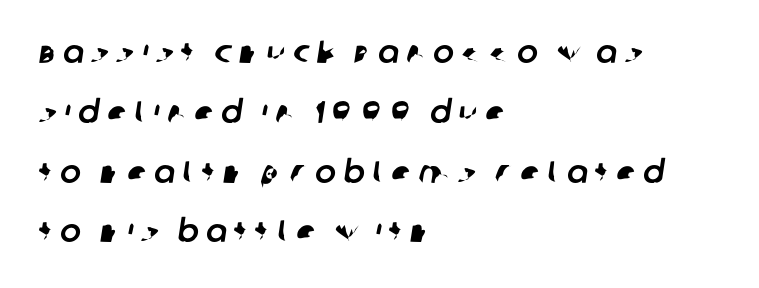
These lines are rendered in a variable-pitch font. The face used here is a sans, in the tradition of grotesques and geometrics. If you measured baseline to baseline, you'd find a long distance. Bare-footed words on every line.
